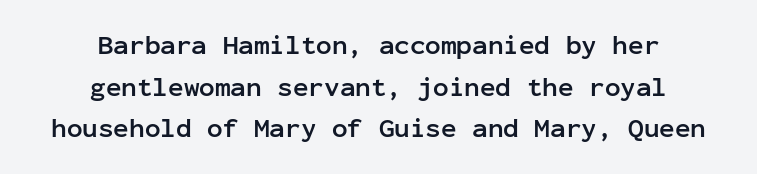
The image shows 26 px bold type, upright; set centered, normal line spacing (1.6x), normal letter spacing, not underlined.
